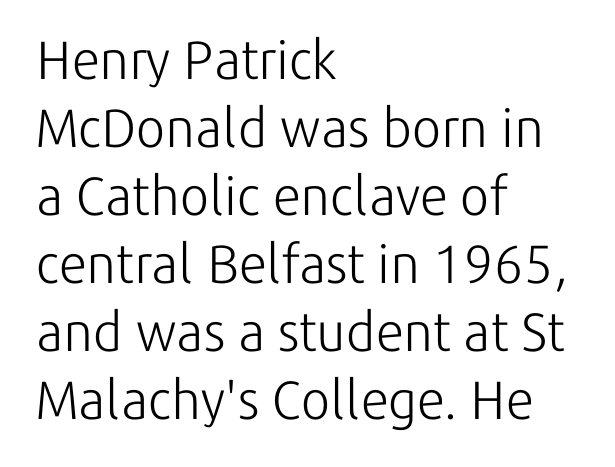
The image shows 54 px light sans-serif type, upright; set left-aligned, normal line spacing (1.26x), normal letter spacing, not underlined; low stroke contrast and a medium x-height.
